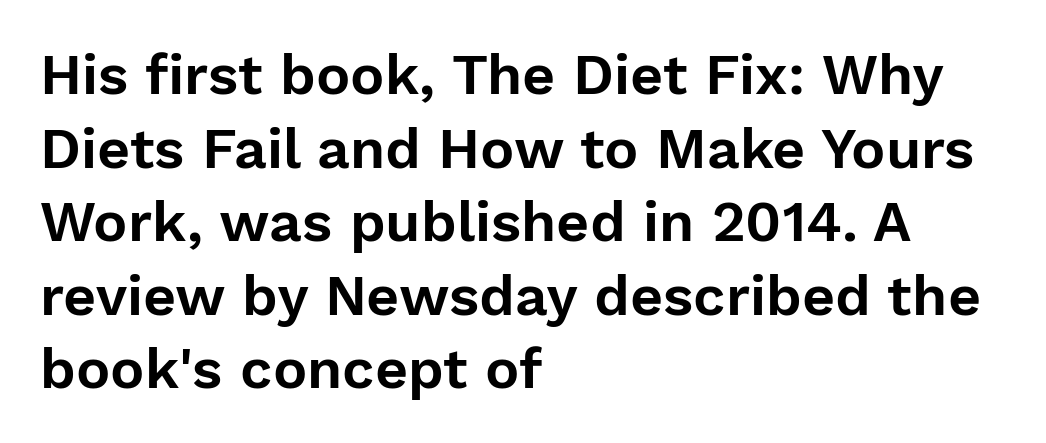
The image shows 57 px sans-serif type, upright; set left-aligned, normal line spacing (1.29x), normal letter spacing, not underlined; low stroke contrast and a medium x-height.
